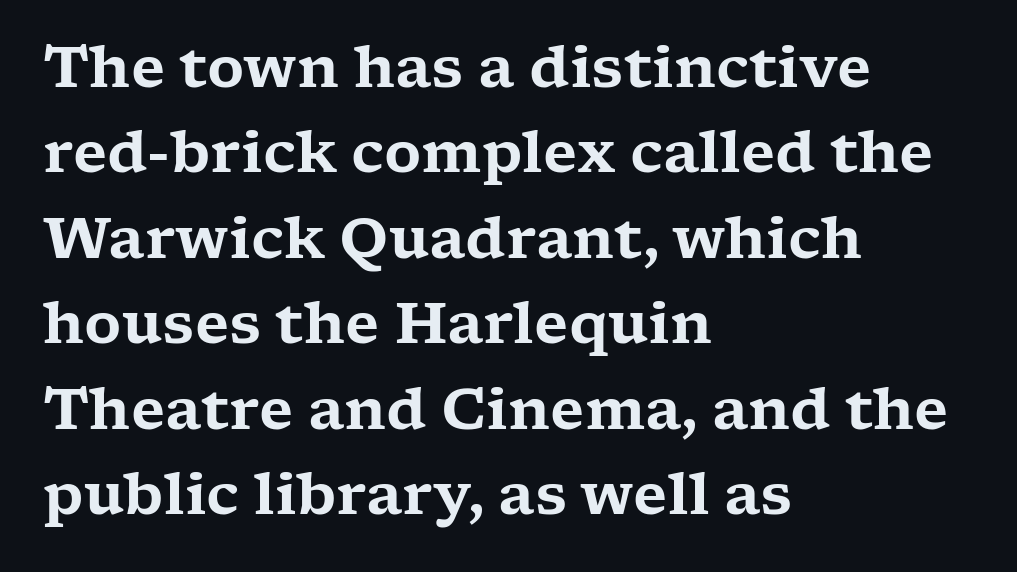
{"serif": "yes", "italic": "no", "width": "wide", "stroke_contrast": "low", "x_height": "medium", "monospaced": "no", "underline": "no", "align": "left", "line_spacing": "normal", "line_spacing_ratio": 1.5, "letter_spacing": "normal", "letter_spacing_em": 0.0, "glyph_px": 57}
